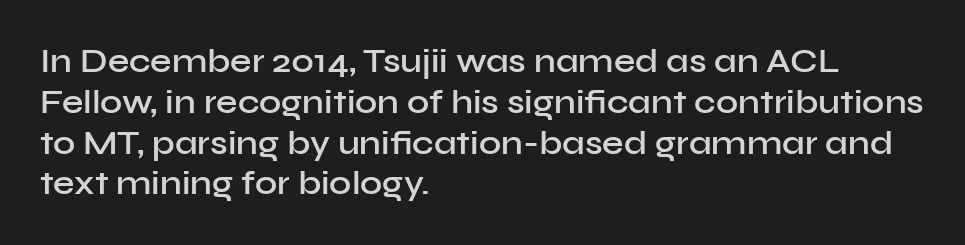
{"serif": "no", "italic": "no", "bold": "semi", "weight": "semibold", "width": "normal", "stroke_contrast": "low", "x_height": "medium", "monospaced": "no", "underline": "no", "align": "left", "line_spacing_ratio": 1.2, "letter_spacing": "normal", "letter_spacing_em": 0.0, "glyph_px": 34}
